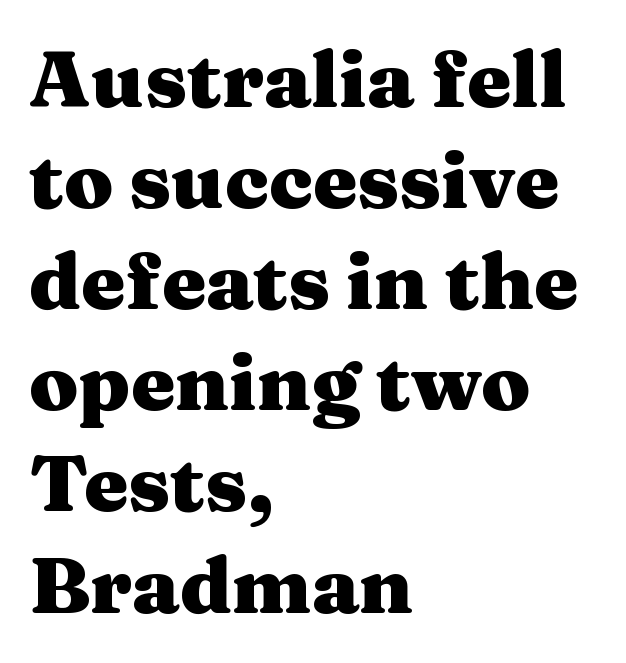
{"serif": "yes", "italic": "no", "bold": "yes", "weight": "heavy", "width": "wide", "stroke_contrast": "medium", "x_height": "medium", "monospaced": "no", "underline": "no", "align": "left", "line_spacing": "normal", "line_spacing_ratio": 1.28, "letter_spacing": "normal", "letter_spacing_em": 0.0, "glyph_px": 79}
